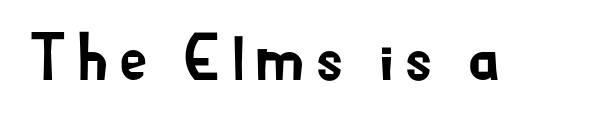
Q: Is the text italic (slanted)? A: No, it is upright.
Q: Is the typeface a serif or a sans-serif typeface? A: Sans-serif.
Q: Is the text underlined? A: No.
Q: Width (condensed, normal, or wide)? A: Normal.
Q: Stroke contrast? A: Low.
Q: x-height? A: Small.
Q: Monospaced? A: No.
